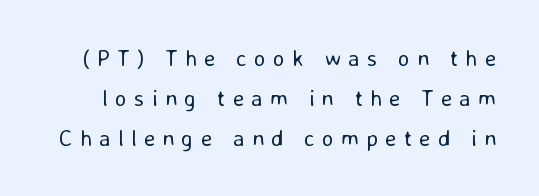
The image shows 23 px text type, upright; set line spacing 1.75x, unusually wide letter spacing (+0.31 em), not underlined.
